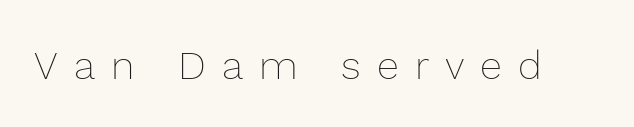
The image shows 40 px thin type, upright; set unusually wide letter spacing (+0.4 em), not underlined; a medium x-height.
